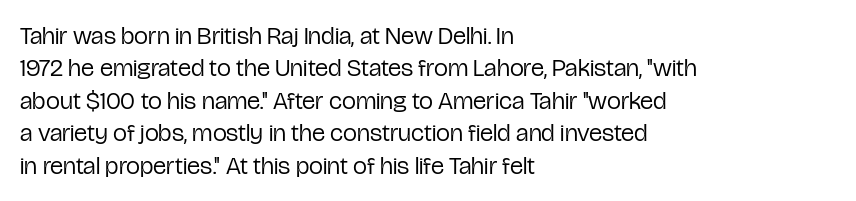
The image shows 25 px text type, upright; set left-aligned, normal line spacing (1.3x), normal letter spacing, not underlined.
